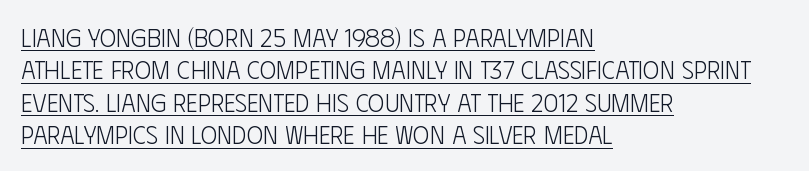
The image shows 25 px text type, upright; set left-aligned, normal line spacing (1.3x), normal letter spacing, underlined.
